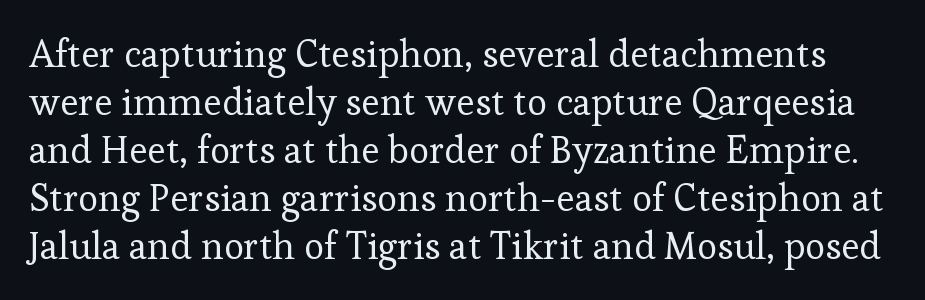
The image shows 38 px regular-weight serif type, upright; set normal line spacing (1.26x), normal letter spacing, not underlined; low stroke contrast and a medium x-height.
